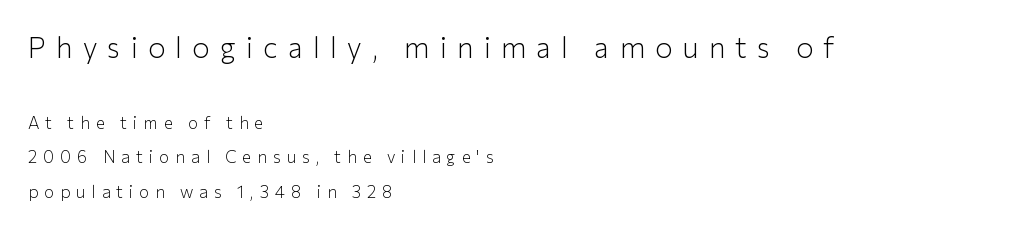
Does the copy run flush right? No — it runs flush left. A student would notice the top passage is typeset larger than what follows. Display-style spreading of the glyphs; the letterfit is very open. Whoever set this chose breathing room over compactness in the vertical rhythm.
